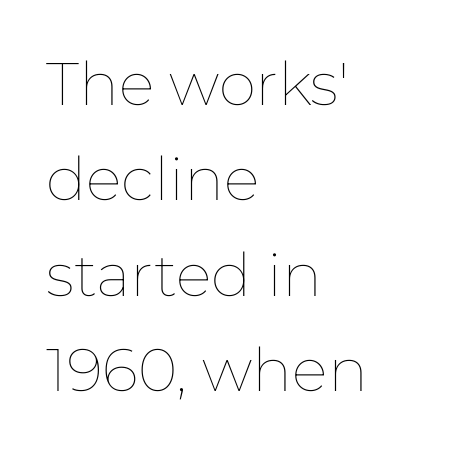
{"italic": "no", "bold": "no", "weight": "thin", "width": "normal", "stroke_contrast": "low", "x_height": "medium", "monospaced": "no", "underline": "no", "align": "left", "line_spacing": "normal", "line_spacing_ratio": 1.59, "letter_spacing": "normal", "letter_spacing_em": 0.0, "glyph_px": 60}
